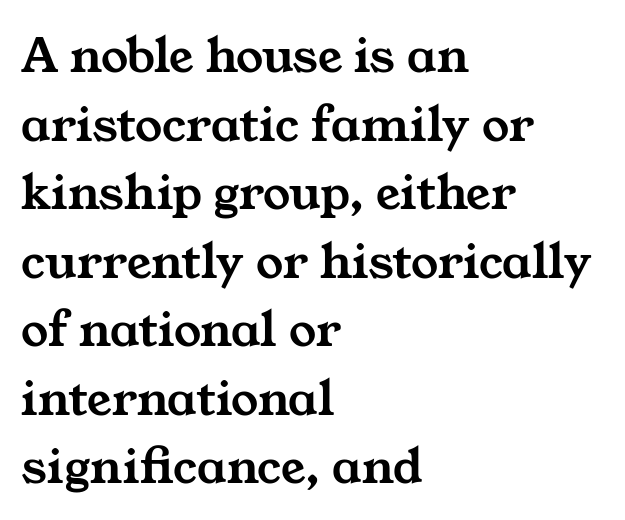
Horizontally, the lines are justified to the leading edge only. Students, note that the glyphs here touch the page at normal intervals. Bare-footed words on every line. Letterform terminals end in serifs throughout the passage. Note the varied advance widths — an 'i' is clearly narrower than an 'm'.
